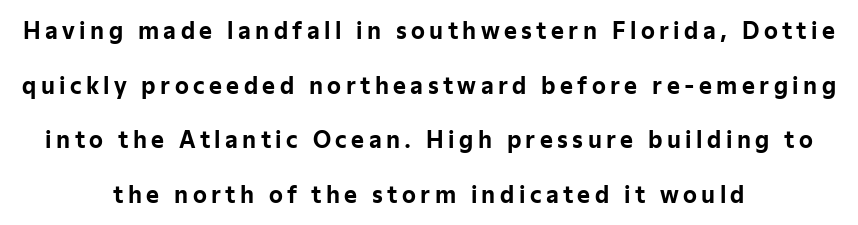
The image shows 22 px bold type, upright; set centered, loose line spacing (2.48x), unusually wide letter spacing (+0.2 em), not underlined.
